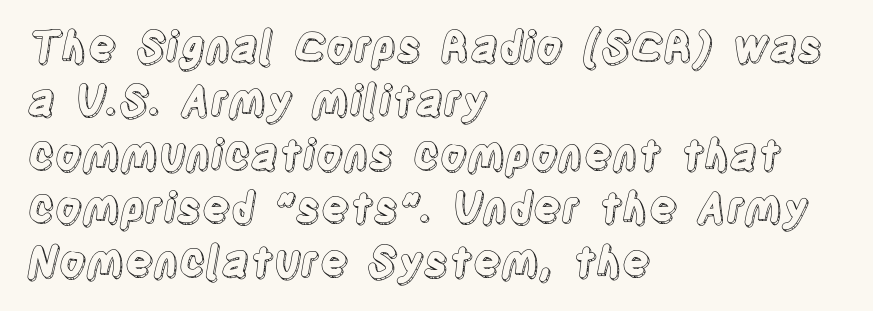
The image shows 42 px condensed type; set left-aligned, normal line spacing (1.28x), normal letter spacing, not underlined; a large x-height.
